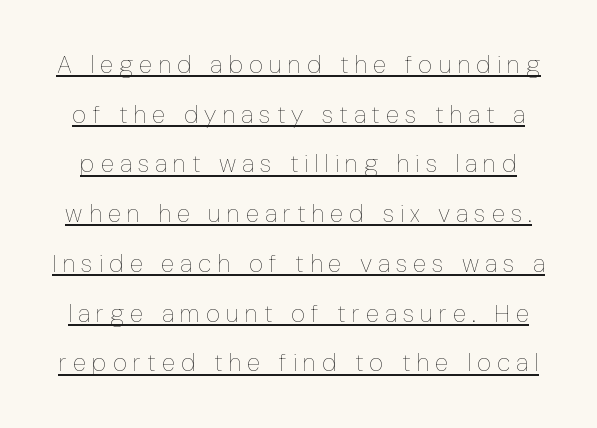
Q: Is the text bold? A: No.
Q: Is the text italic (slanted)? A: No, it is upright.
Q: Is the text underlined? A: Yes.
Q: Is the spacing between letters normal or unusually wide? A: Unusually wide.
Q: Is the spacing between lines tight, normal or loose? A: Loose.
